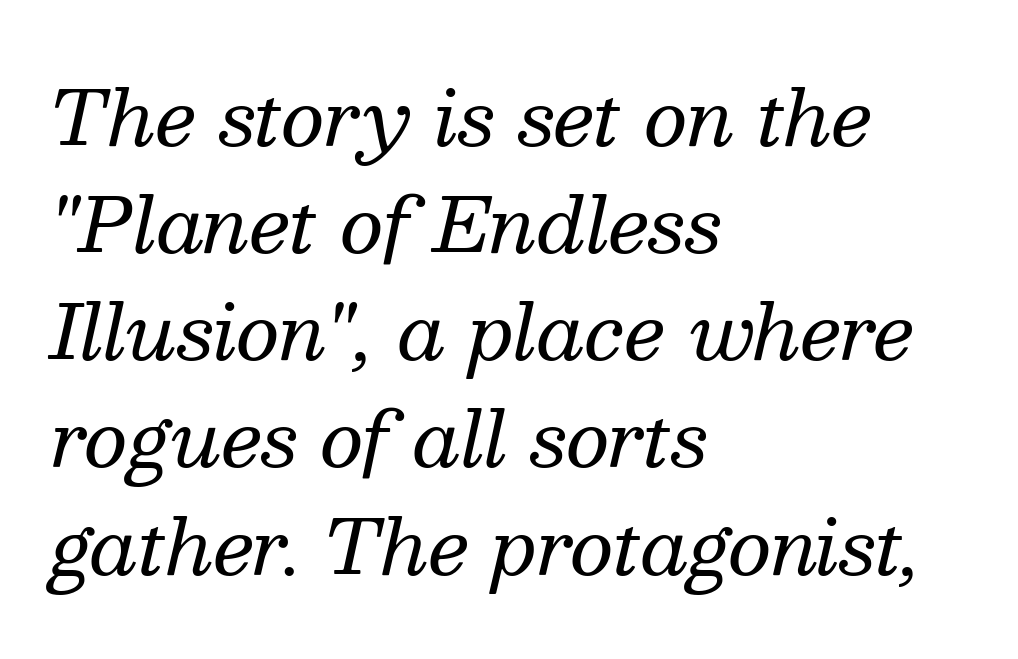
The image shows 76 px regular-weight serif type, italic (leaning right); set left-aligned, normal line spacing (1.41x), normal letter spacing, not underlined; medium stroke contrast and a medium x-height.
